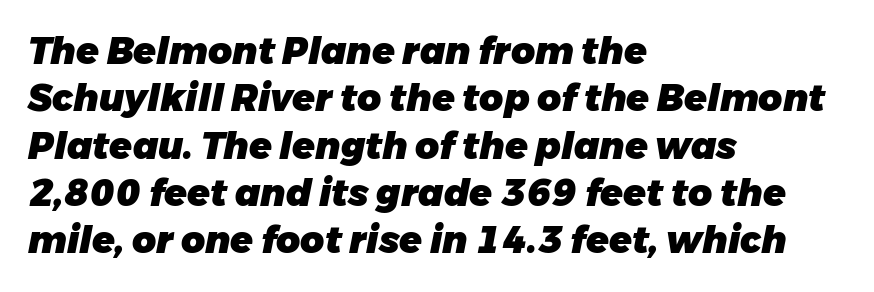
Q: Is the text bold? A: Yes.
Q: Is the text italic (slanted)? A: Yes, it leans right by about 11 degrees.
Q: Is the text underlined? A: No.
Q: How is the paragraph aligned? A: Left-aligned.
Q: Is the spacing between letters normal or unusually wide? A: Normal.
Q: Is the spacing between lines tight, normal or loose? A: Normal.
Q: Width (condensed, normal, or wide)? A: Normal.
Q: Stroke contrast? A: Low.
Q: x-height? A: Medium.
Q: Monospaced? A: No.
